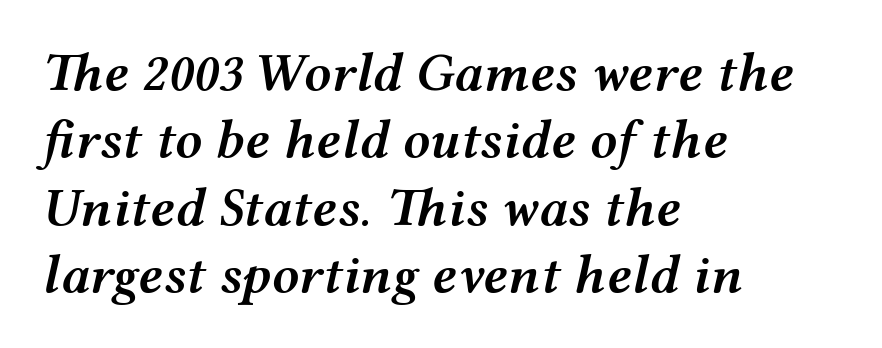
Q: Is the text bold? A: Semi-bold.
Q: Is the text italic (slanted)? A: Yes, it leans right by about 12 degrees.
Q: Is the text underlined? A: No.
Q: How is the paragraph aligned? A: Left-aligned.
Q: Is the spacing between letters normal or unusually wide? A: Normal.
Q: Is the spacing between lines tight, normal or loose? A: Normal.
Q: Width (condensed, normal, or wide)? A: Wide.
Q: Stroke contrast? A: Medium.
Q: x-height? A: Medium.
Q: Monospaced? A: No.
